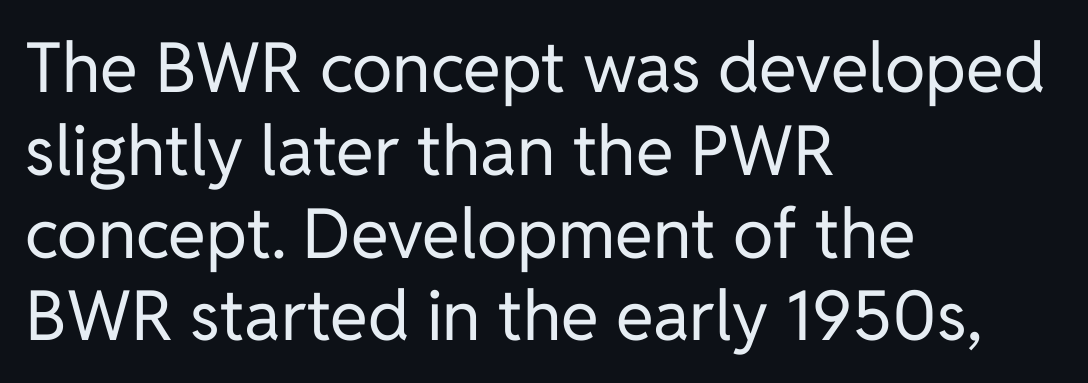
The letters look calm and open, with moderate or lighter stems. The zone under the glyphs is completely vacant. The letterforms sit shoulder to shoulder at normal distance. These lines stack with their left ends in a neat column. Posture: straight, roman, zero tilt. Each letter's strokes conclude bluntly, with no projecting serifs.
